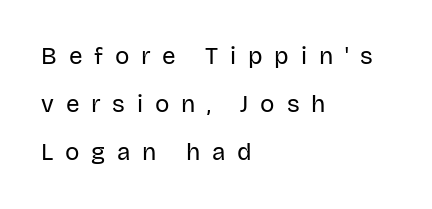
Q: Is the text bold? A: No.
Q: Is the text italic (slanted)? A: No, it is upright.
Q: Is the text underlined? A: No.
Q: How is the paragraph aligned? A: Left-aligned.
Q: Is the spacing between letters normal or unusually wide? A: Unusually wide.
Q: Is the spacing between lines tight, normal or loose? A: Loose.
